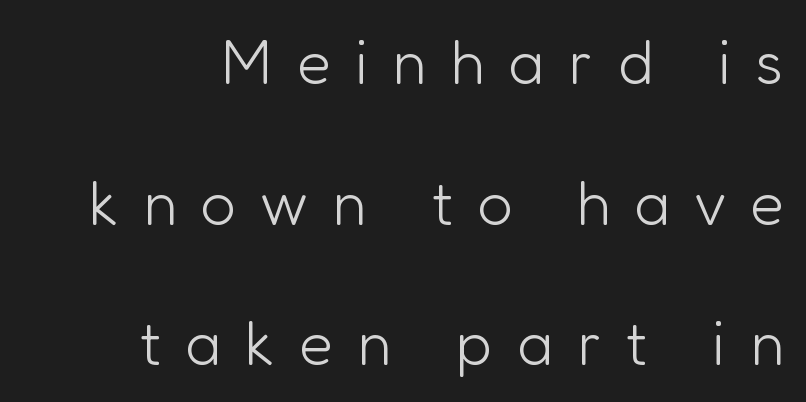
{"serif": "no", "italic": "no", "bold": "no", "weight": "light", "width": "normal", "stroke_contrast": "low", "x_height": "medium", "monospaced": "no", "underline": "no", "align": "right", "line_spacing": "loose", "line_spacing_ratio": 2.27, "letter_spacing": "wide", "letter_spacing_em": 0.39, "glyph_px": 62}
